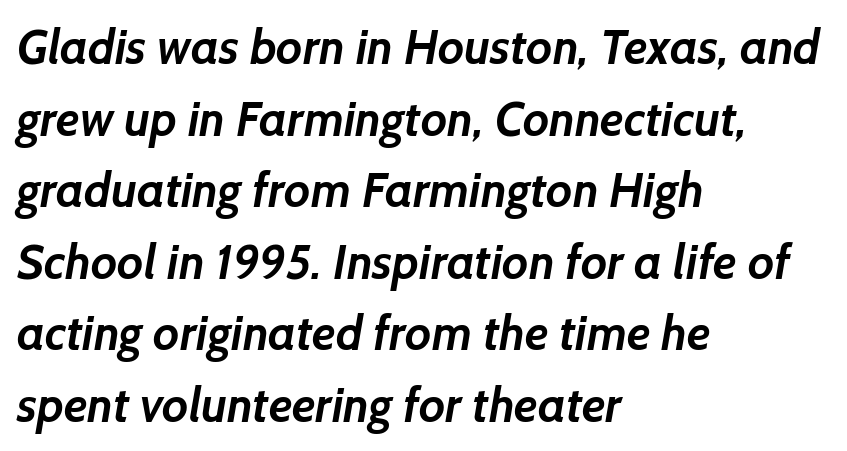
{"serif": "no", "bold": "yes", "weight": "semibold", "width": "normal", "stroke_contrast": "low", "x_height": "medium", "monospaced": "no", "underline": "no", "align": "left", "line_spacing": "normal", "line_spacing_ratio": 1.49, "letter_spacing": "normal", "letter_spacing_em": 0.0, "glyph_px": 48}
